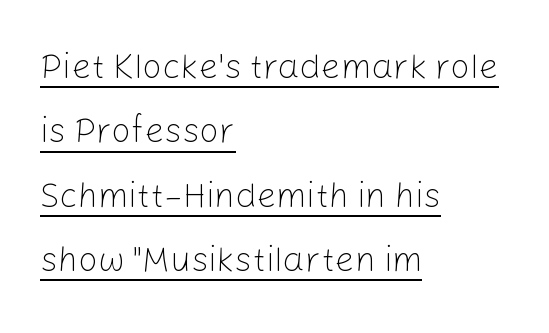
The image shows 35 px light sans-serif type, upright; set left-aligned, line spacing 1.84x, normal letter spacing, underlined; low stroke contrast and a medium x-height.
